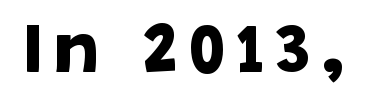
Q: Is the text bold? A: Yes.
Q: Is the typeface a serif or a sans-serif typeface? A: Sans-serif.
Q: Is the text underlined? A: No.
Q: Width (condensed, normal, or wide)? A: Normal.
Q: Stroke contrast? A: Low.
Q: x-height? A: Large.
Q: Monospaced? A: No.
